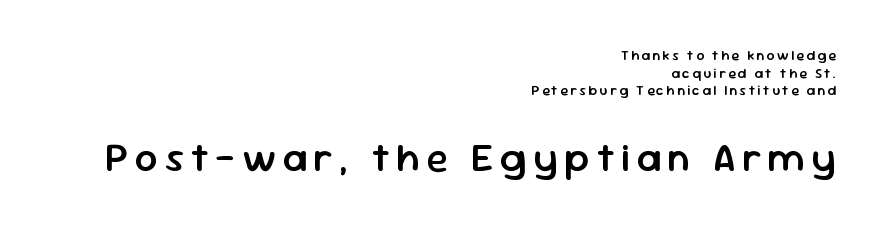
One-word summary of the alignment: right. Character widths vary here, with narrow letters taking less room than wide ones. Note: no serifs on the glyphs. This is roman type, the default non-slanted kind. The face used here is a semibold: visibly heavier than regular, lighter than bold.
